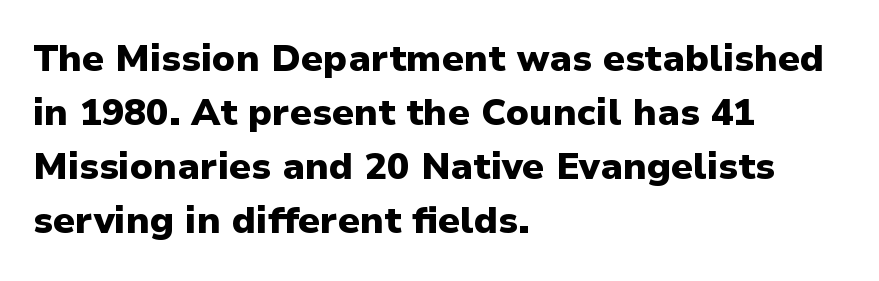
The image shows 37 px heavy sans-serif type, upright; set left-aligned, normal line spacing (1.46x), normal letter spacing, not underlined; low stroke contrast and a medium x-height.
